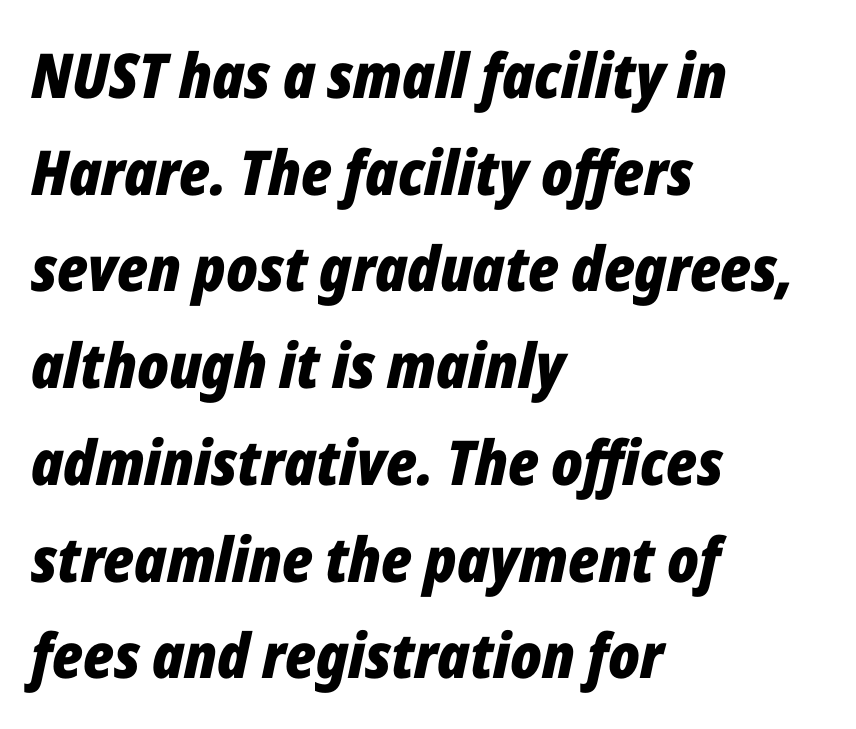
Q: Is the text bold? A: Yes.
Q: Is the text italic (slanted)? A: Yes, it leans right by about 12 degrees.
Q: Is the text underlined? A: No.
Q: How is the paragraph aligned? A: Left-aligned.
Q: Is the spacing between letters normal or unusually wide? A: Normal.
Q: Is the spacing between lines tight, normal or loose? A: Normal.
Q: Width (condensed, normal, or wide)? A: Condensed.
Q: Stroke contrast? A: Low.
Q: x-height? A: Medium.
Q: Monospaced? A: No.
